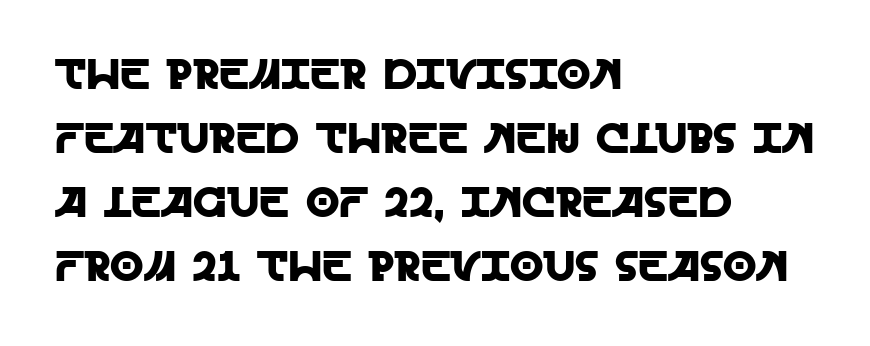
The image shows 43 px sans-serif type, upright; set left-aligned, normal line spacing (1.49x), normal letter spacing, not underlined; a large x-height.
